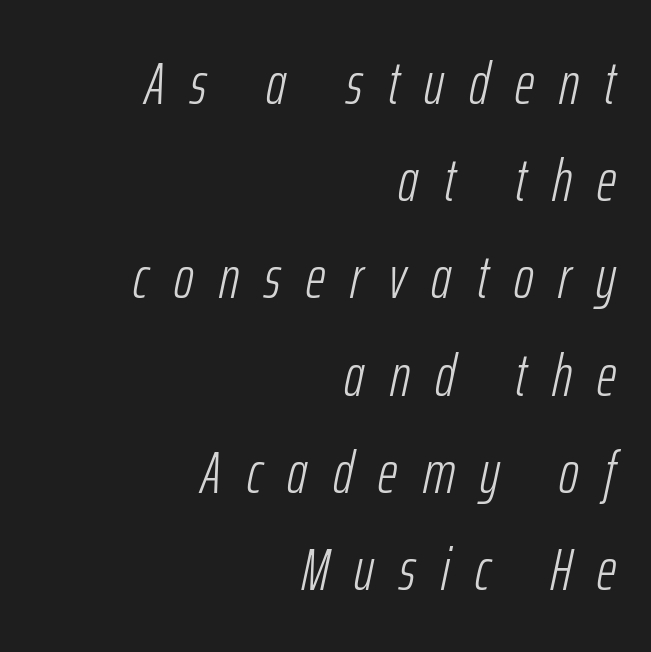
The image shows 60 px light, condensed type, italic (leaning right); set right-aligned, normal line spacing (1.62x), unusually wide letter spacing (+0.42 em), not underlined; low stroke contrast and a medium x-height.
